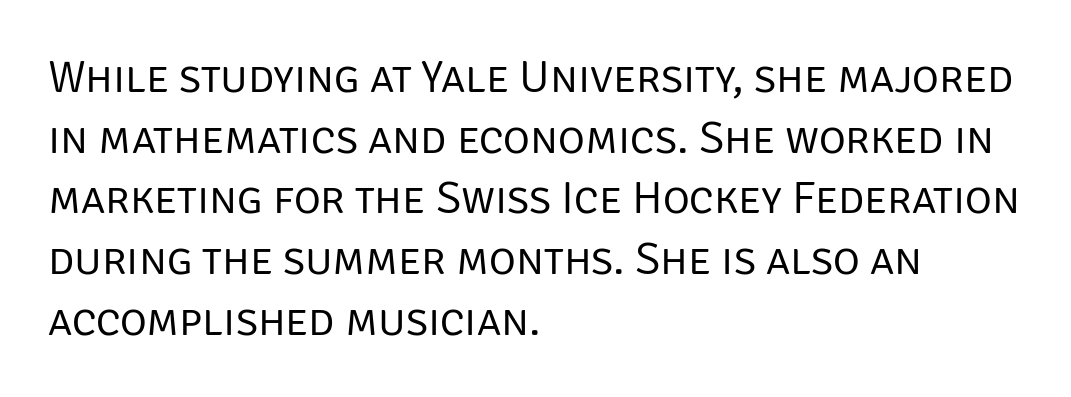
Q: Is the text bold? A: No.
Q: Is the text italic (slanted)? A: No, it is upright.
Q: Is the typeface a serif or a sans-serif typeface? A: Sans-serif.
Q: Is the text underlined? A: No.
Q: How is the paragraph aligned? A: Left-aligned.
Q: Is the spacing between letters normal or unusually wide? A: Normal.
Q: Is the spacing between lines tight, normal or loose? A: Normal.
Q: Width (condensed, normal, or wide)? A: Normal.
Q: Stroke contrast? A: Low.
Q: x-height? A: Large.
Q: Monospaced? A: No.
